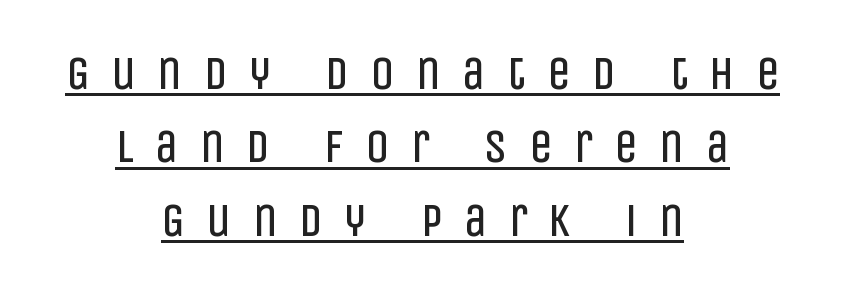
Evenly set lines give the paragraph a standard silhouette. Proportional: the letters do not fall into vertical columns. These lines were composed using upright roman letters. This rendering employs a face without finishing strokes, i.e., a sans-serif. Is the type heavy? It reads as light-to-regular instead.
